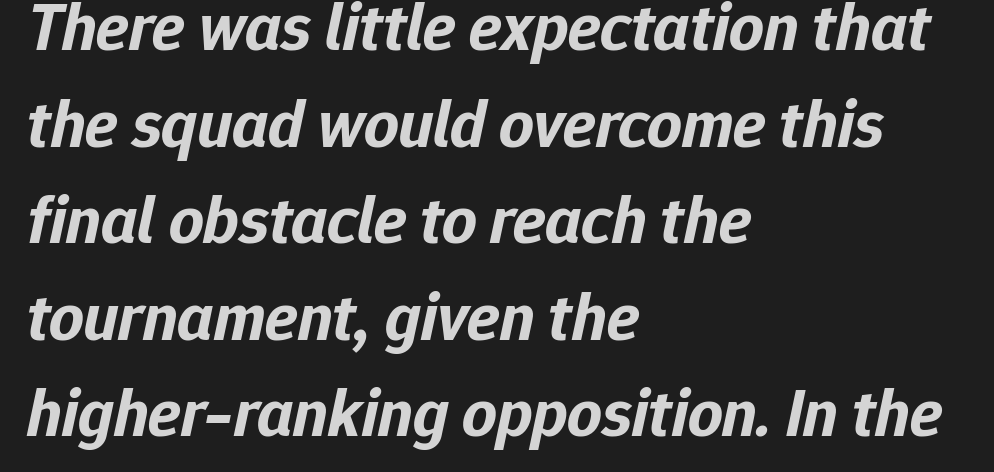
The letters are slanted; this is an italic face. Successive baselines arrive at the customary interval. If you drew a ruler down the left edge, every line would touch it. You could call the tracking neutral — neither tight nor loose.
